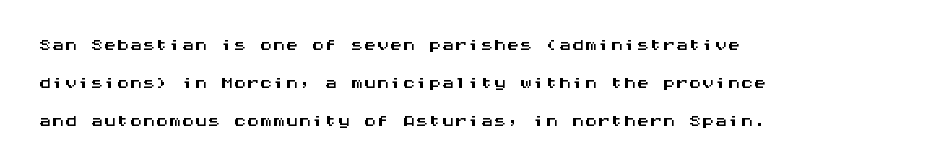
{"italic": "no", "underline": "no", "align": "left", "line_spacing": "normal", "line_spacing_ratio": 1.47, "letter_spacing": "normal", "letter_spacing_em": 0.0, "glyph_px": 26}
